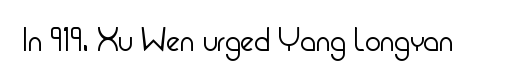
{"serif": "no", "italic": "no", "bold": "no", "weight": "light", "width": "condensed", "stroke_contrast": "low", "x_height": "small", "monospaced": "no", "underline": "no", "letter_spacing": "normal", "letter_spacing_em": 0.0, "glyph_px": 33}
